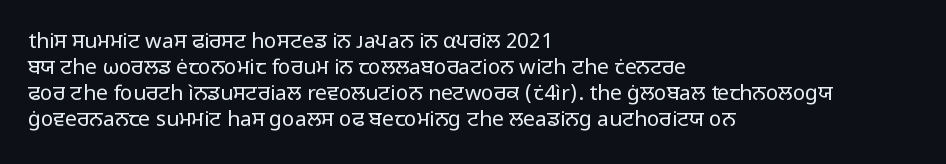
{"italic": "no", "bold": "no", "underline": "no", "align": "left", "line_spacing_ratio": 1.24, "letter_spacing": "normal", "letter_spacing_em": 0.0, "glyph_px": 21}
